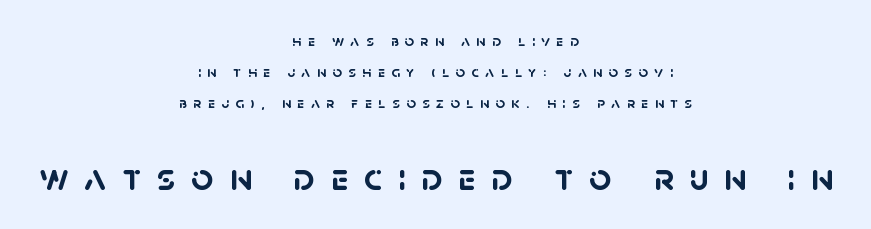
Q: Is the text bold? A: Yes.
Q: Is the typeface a serif or a sans-serif typeface? A: Sans-serif.
Q: Is the text underlined? A: No.
Q: How is the paragraph aligned? A: Centered.
Q: Is the spacing between letters normal or unusually wide? A: Unusually wide.
Q: Is the spacing between lines tight, normal or loose? A: Loose.
Q: Which block of text is set in a larger size, the first (top) or the second (bottom)? A: The second (bottom) one.
Q: Width (condensed, normal, or wide)? A: Normal.
Q: Stroke contrast? A: Low.
Q: x-height? A: Large.
Q: Monospaced? A: No.
